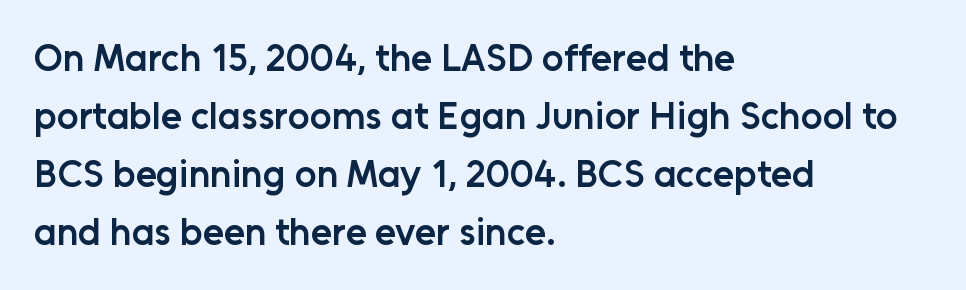
Q: Is the text bold? A: Semi-bold.
Q: Is the text italic (slanted)? A: No, it is upright.
Q: Is the typeface a serif or a sans-serif typeface? A: Sans-serif.
Q: Is the text underlined? A: No.
Q: How is the paragraph aligned? A: Left-aligned.
Q: Is the spacing between letters normal or unusually wide? A: Normal.
Q: Is the spacing between lines tight, normal or loose? A: Normal.
Q: Width (condensed, normal, or wide)? A: Normal.
Q: Stroke contrast? A: Low.
Q: x-height? A: Medium.
Q: Monospaced? A: No.
